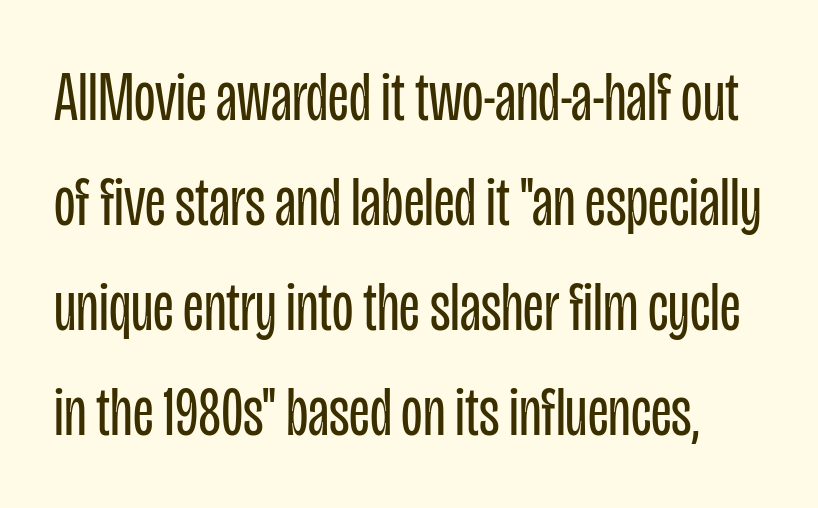
Q: Is the text bold? A: No.
Q: Is the text italic (slanted)? A: No, it is upright.
Q: Is the typeface a serif or a sans-serif typeface? A: Sans-serif.
Q: Is the text underlined? A: No.
Q: Is the spacing between letters normal or unusually wide? A: Normal.
Q: Is the spacing between lines tight, normal or loose? A: Normal.
Q: Width (condensed, normal, or wide)? A: Condensed.
Q: Stroke contrast? A: Low.
Q: x-height? A: Large.
Q: Monospaced? A: No.
